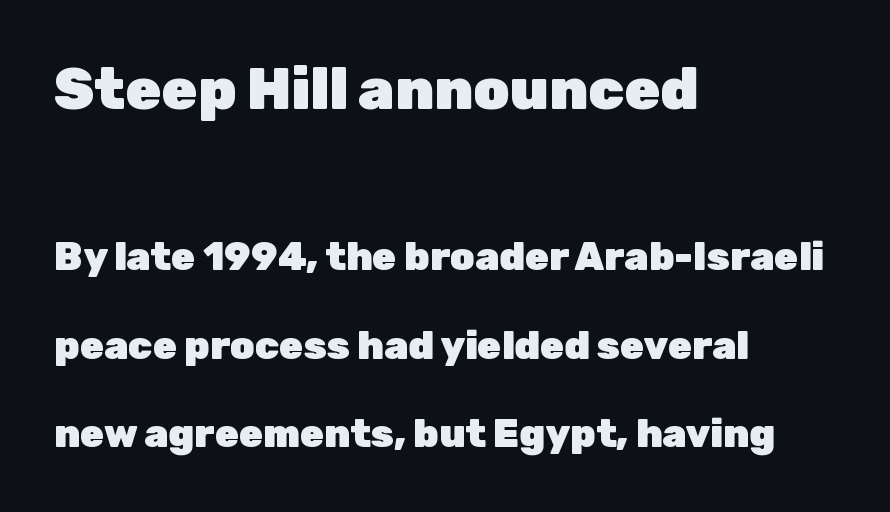
The image shows 58 px heavy sans-serif type, upright; set left-aligned, loose line spacing (2.28x), normal letter spacing, not underlined; the first (top) block is 1.49x larger; low stroke contrast and a medium x-height.
